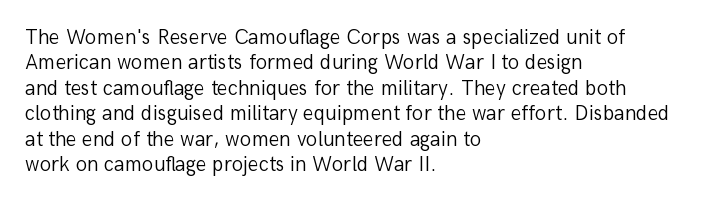
{"italic": "no", "bold": "no", "underline": "no", "align": "left", "line_spacing_ratio": 1.21, "letter_spacing": "normal", "letter_spacing_em": 0.0, "glyph_px": 21}
